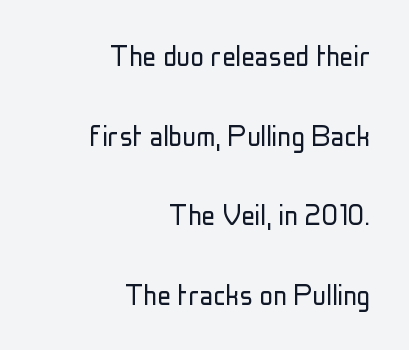
{"serif": "no", "italic": "no", "bold": "no", "weight": "light", "width": "condensed", "stroke_contrast": "low", "x_height": "medium", "monospaced": "no", "underline": "no", "align": "right", "line_spacing": "loose", "line_spacing_ratio": 2.34, "letter_spacing": "normal", "letter_spacing_em": 0.0, "glyph_px": 34}
